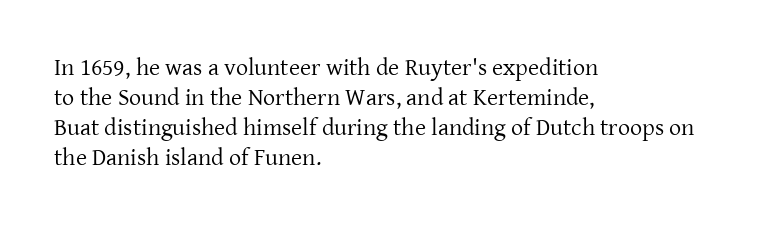
Q: Is the text bold? A: No.
Q: Is the text italic (slanted)? A: No, it is upright.
Q: Is the text underlined? A: No.
Q: How is the paragraph aligned? A: Left-aligned.
Q: Is the spacing between letters normal or unusually wide? A: Normal.
Q: Is the spacing between lines tight, normal or loose? A: Normal.
